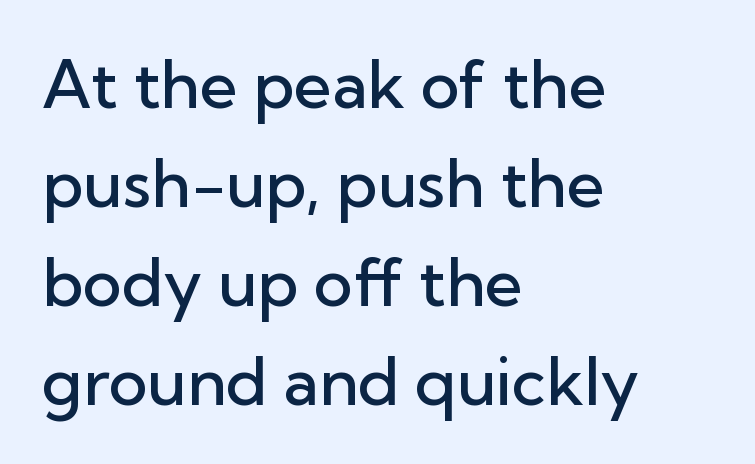
{"serif": "no", "italic": "no", "bold": "semi", "weight": "semibold", "width": "normal", "stroke_contrast": "low", "x_height": "medium", "monospaced": "no", "underline": "no", "align": "left", "line_spacing": "normal", "line_spacing_ratio": 1.5, "letter_spacing": "normal", "letter_spacing_em": 0.0, "glyph_px": 66}
